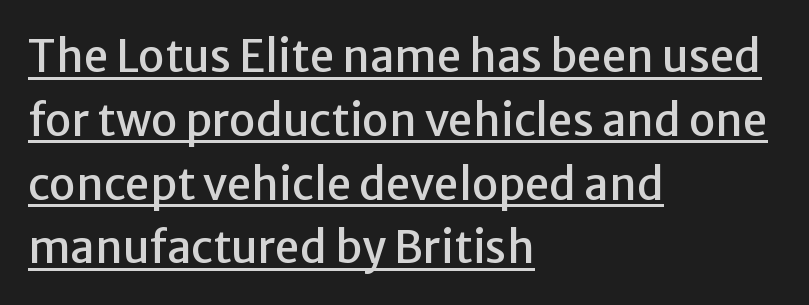
Q: Is the text italic (slanted)? A: No, it is upright.
Q: Is the typeface a serif or a sans-serif typeface? A: Sans-serif.
Q: Is the text underlined? A: Yes.
Q: How is the paragraph aligned? A: Left-aligned.
Q: Is the spacing between letters normal or unusually wide? A: Normal.
Q: Is the spacing between lines tight, normal or loose? A: Normal.
Q: Width (condensed, normal, or wide)? A: Normal.
Q: Stroke contrast? A: Low.
Q: x-height? A: Medium.
Q: Monospaced? A: No.
